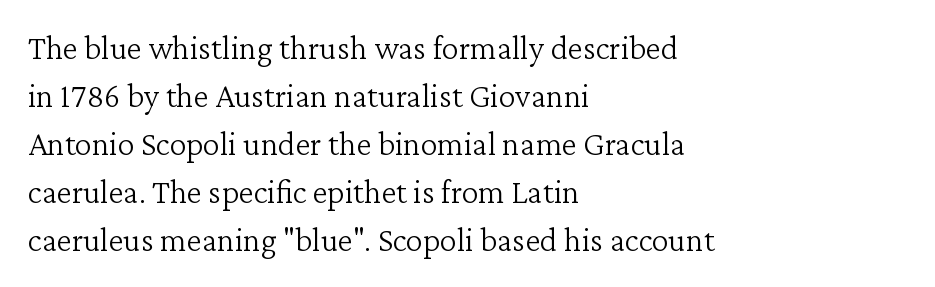
Character widths vary here, with narrow letters taking less room than wide ones. Underline: absent. No extra tracking has been applied to these lines. On a weight scale, this lands at 450 or below.
